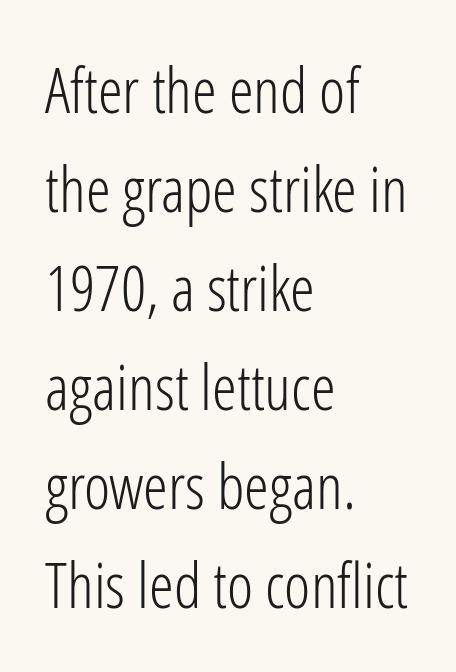
Q: Is the text bold? A: No.
Q: Is the text italic (slanted)? A: No, it is upright.
Q: Is the typeface a serif or a sans-serif typeface? A: Sans-serif.
Q: Is the text underlined? A: No.
Q: How is the paragraph aligned? A: Left-aligned.
Q: Is the spacing between letters normal or unusually wide? A: Normal.
Q: Is the spacing between lines tight, normal or loose? A: Normal.
Q: Width (condensed, normal, or wide)? A: Condensed.
Q: Stroke contrast? A: Low.
Q: x-height? A: Medium.
Q: Monospaced? A: No.
